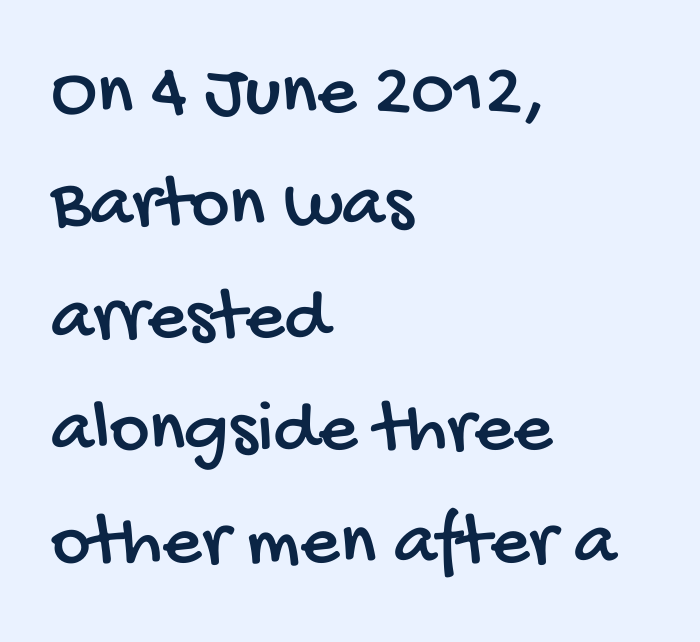
{"serif": "no", "width": "condensed", "stroke_contrast": "low", "x_height": "large", "monospaced": "no", "underline": "no", "align": "left", "line_spacing": "normal", "line_spacing_ratio": 1.48, "letter_spacing": "normal", "letter_spacing_em": 0.0, "glyph_px": 76}
